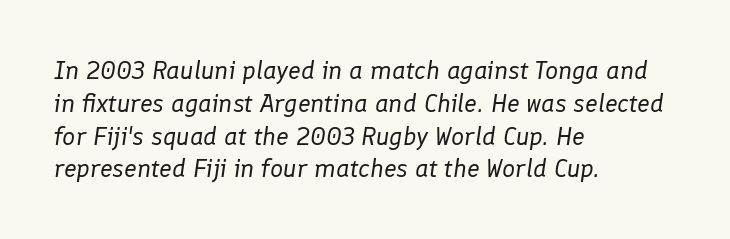
Q: Is the text bold? A: No.
Q: Is the text italic (slanted)? A: Yes, it leans right by about 8 degrees.
Q: Is the text underlined? A: No.
Q: How is the paragraph aligned? A: Left-aligned.
Q: Is the spacing between letters normal or unusually wide? A: Normal.
Q: Is the spacing between lines tight, normal or loose? A: Normal.
